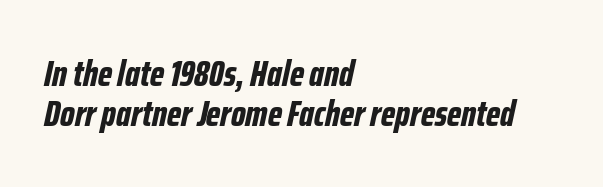
{"italic": "yes", "lean": "right", "slant_degrees": 12, "bold": "yes", "weight": "bold", "width": "condensed", "stroke_contrast": "low", "x_height": "medium", "monospaced": "no", "underline": "no", "align": "left", "line_spacing": "tight", "line_spacing_ratio": 1.07, "letter_spacing": "normal", "letter_spacing_em": 0.0, "glyph_px": 37}
